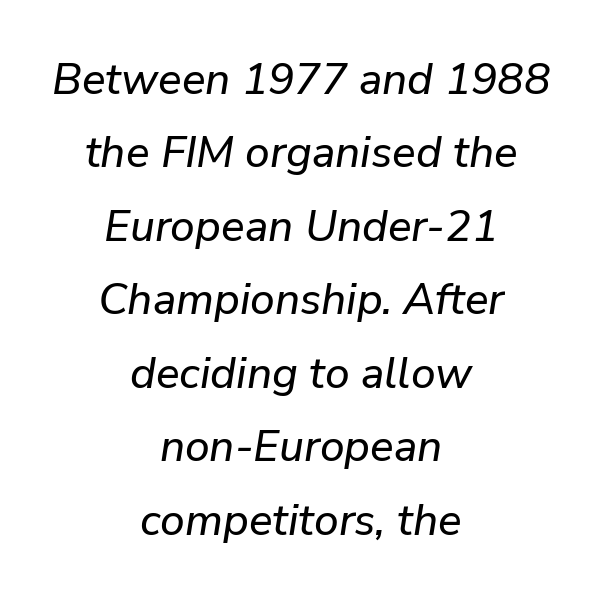
Q: Is the text italic (slanted)? A: Yes, it leans right by about 9 degrees.
Q: Is the text underlined? A: No.
Q: How is the paragraph aligned? A: Centered.
Q: Is the spacing between letters normal or unusually wide? A: Normal.
Q: Is the spacing between lines tight, normal or loose? A: Normal.
Q: Width (condensed, normal, or wide)? A: Normal.
Q: Stroke contrast? A: Low.
Q: x-height? A: Medium.
Q: Monospaced? A: No.
